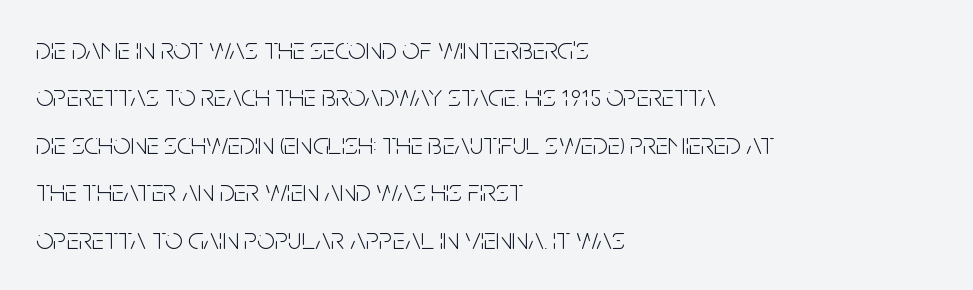
The image shows 31 px light, condensed sans-serif type, upright; set left-aligned, normal line spacing (1.53x), normal letter spacing, not underlined; low stroke contrast and a large x-height.
